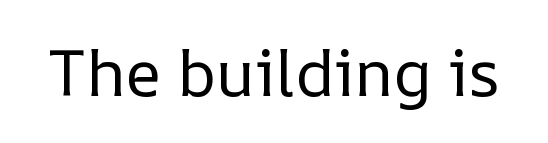
The image shows 65 px regular-weight type, upright; set normal letter spacing, not underlined; low stroke contrast and a medium x-height.
